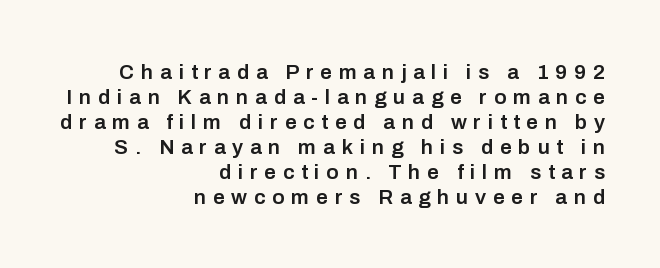
The image shows 21 px text type, upright; set right-aligned, line spacing 1.19x, unusually wide letter spacing (+0.32 em), not underlined.
